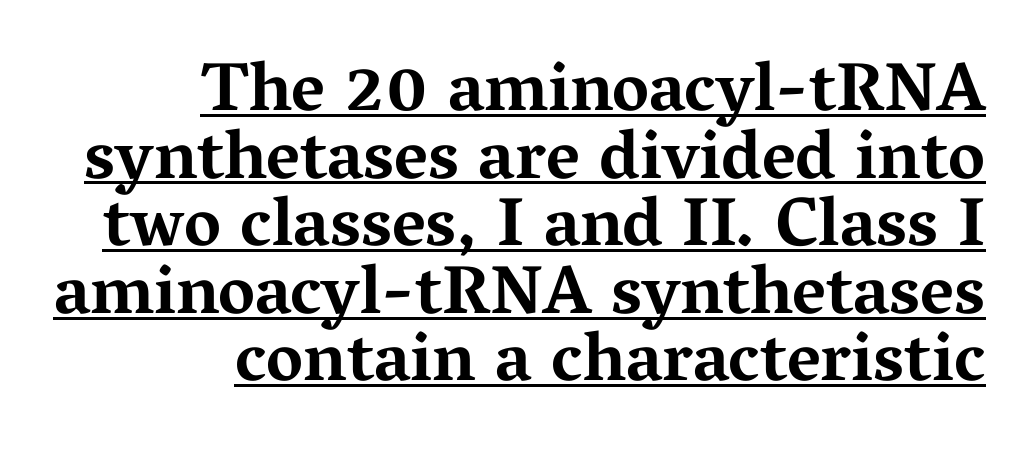
Q: Is the text bold? A: Yes.
Q: Is the text italic (slanted)? A: No, it is upright.
Q: Is the typeface a serif or a sans-serif typeface? A: Serif.
Q: Is the text underlined? A: Yes.
Q: How is the paragraph aligned? A: Right-aligned.
Q: Is the spacing between letters normal or unusually wide? A: Normal.
Q: Is the spacing between lines tight, normal or loose? A: Tight.
Q: Width (condensed, normal, or wide)? A: Wide.
Q: Stroke contrast? A: Medium.
Q: x-height? A: Medium.
Q: Monospaced? A: No.
